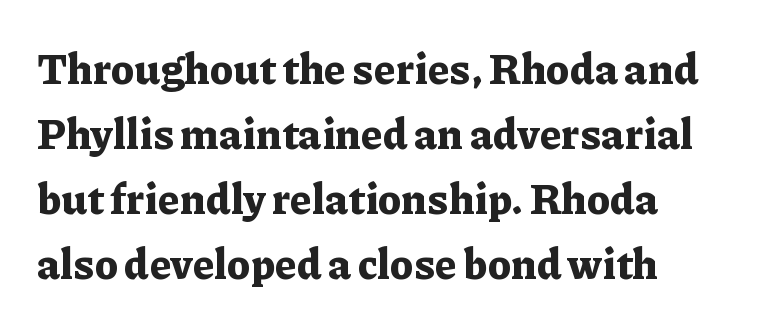
The image shows 42 px bold serif type, upright; set left-aligned, normal line spacing (1.55x), normal letter spacing, not underlined; low stroke contrast and a medium x-height.
